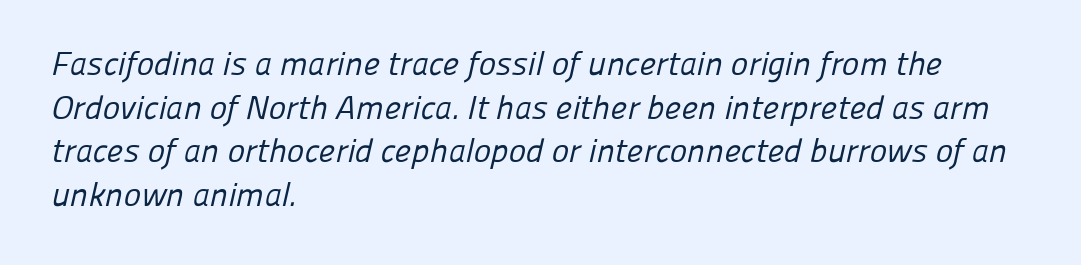
Q: Is the text bold? A: No.
Q: Is the typeface a serif or a sans-serif typeface? A: Sans-serif.
Q: Is the text underlined? A: No.
Q: How is the paragraph aligned? A: Left-aligned.
Q: Is the spacing between letters normal or unusually wide? A: Normal.
Q: Is the spacing between lines tight, normal or loose? A: Normal.
Q: Width (condensed, normal, or wide)? A: Normal.
Q: Stroke contrast? A: Low.
Q: x-height? A: Medium.
Q: Monospaced? A: No.
